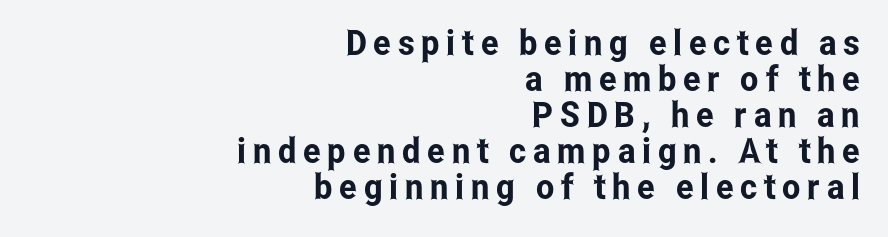
Q: Is the text italic (slanted)? A: No, it is upright.
Q: Is the typeface a serif or a sans-serif typeface? A: Sans-serif.
Q: Is the text underlined? A: No.
Q: How is the paragraph aligned? A: Right-aligned.
Q: Is the spacing between lines tight, normal or loose? A: Tight.
Q: Width (condensed, normal, or wide)? A: Condensed.
Q: Stroke contrast? A: Low.
Q: x-height? A: Medium.
Q: Monospaced? A: No.
